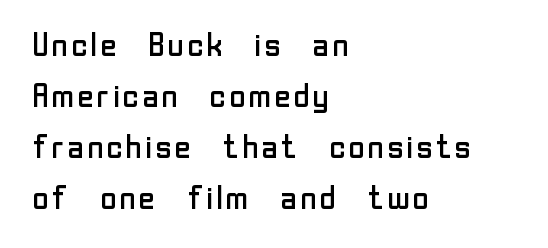
The image shows 33 px regular-weight sans-serif type, upright; set left-aligned, normal line spacing (1.55x), normal letter spacing, not underlined; low stroke contrast and a medium x-height.
